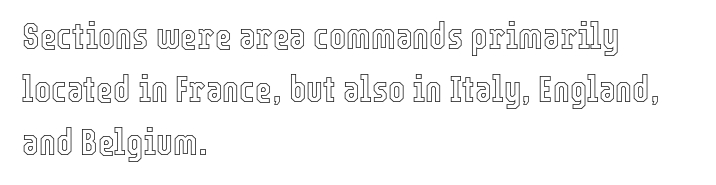
The image shows 36 px condensed type, upright; set left-aligned, normal line spacing (1.47x), normal letter spacing, not underlined; a medium x-height.
